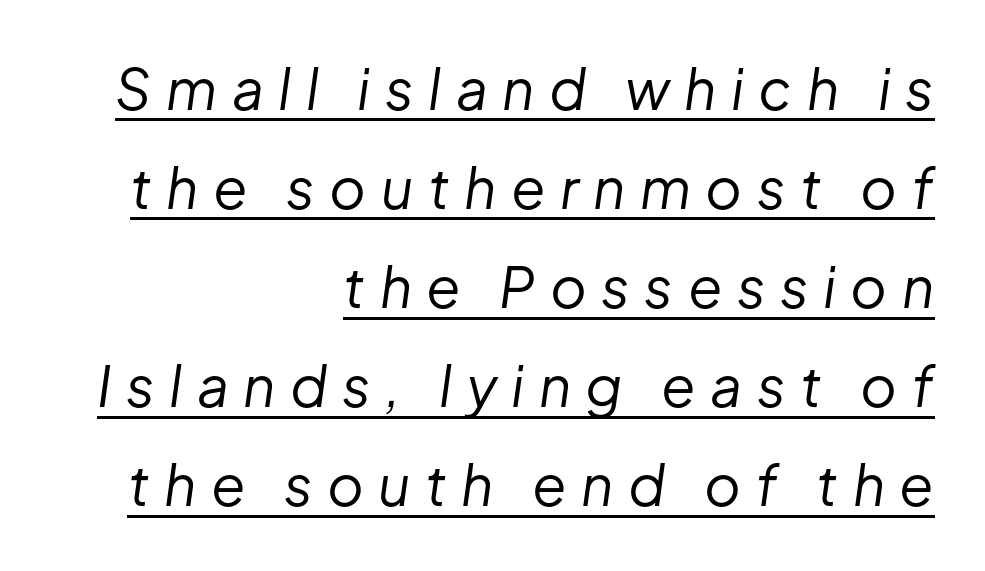
Q: Is the text bold? A: No.
Q: Is the text italic (slanted)? A: Yes, it leans right by about 8 degrees.
Q: Is the text underlined? A: Yes.
Q: How is the paragraph aligned? A: Right-aligned.
Q: Is the spacing between letters normal or unusually wide? A: Unusually wide.
Q: Width (condensed, normal, or wide)? A: Normal.
Q: Stroke contrast? A: Low.
Q: x-height? A: Medium.
Q: Monospaced? A: No.
